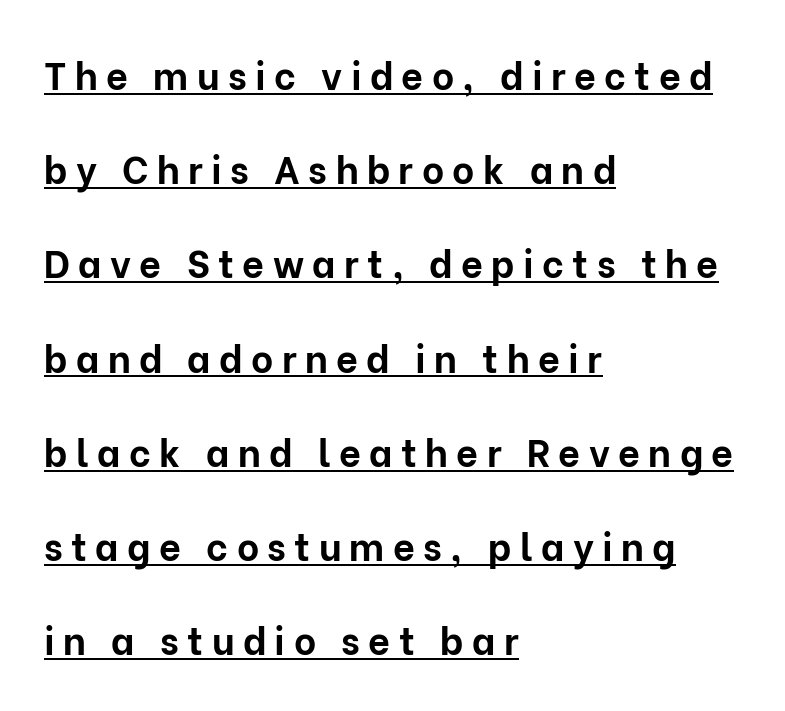
The designer went with a sans here, leaving each stem footless. Is the block centered? No — it sits flush against the left margin. Compared with an ordinary text face, these strokes are far heavier — a full bold. Posture: straight, roman, zero tilt. Horizontal bands of white between lines are thick stripes.
